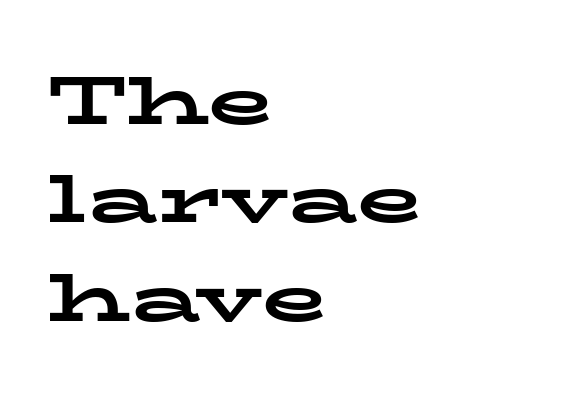
Varying glyph widths throughout — classic text-font behaviour. Posture: upright roman. Observe the serifs anchoring each vertical stroke in this sample. Descenders are the only things crossing below the line. Observe the ordinary spacing: letters are neighbours, not strangers. Evenly set lines give the paragraph a standard silhouette.
